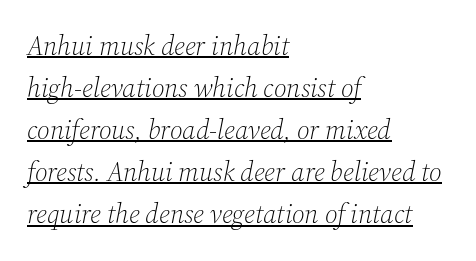
Q: Is the text bold? A: No.
Q: Is the text italic (slanted)? A: Yes, it leans right by about 12 degrees.
Q: Is the text underlined? A: Yes.
Q: How is the paragraph aligned? A: Left-aligned.
Q: Is the spacing between letters normal or unusually wide? A: Normal.
Q: Is the spacing between lines tight, normal or loose? A: Normal.
